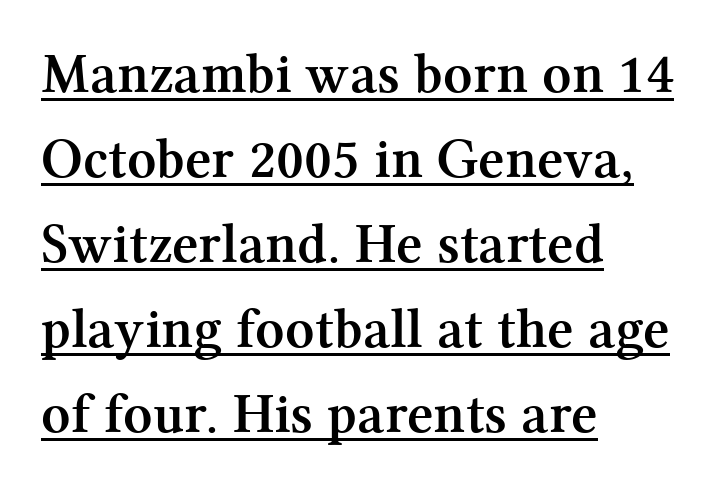
Q: Is the text bold? A: Yes.
Q: Is the text italic (slanted)? A: No, it is upright.
Q: Is the typeface a serif or a sans-serif typeface? A: Serif.
Q: Is the text underlined? A: Yes.
Q: How is the paragraph aligned? A: Left-aligned.
Q: Is the spacing between letters normal or unusually wide? A: Normal.
Q: Is the spacing between lines tight, normal or loose? A: Normal.
Q: Width (condensed, normal, or wide)? A: Normal.
Q: Stroke contrast? A: Medium.
Q: x-height? A: Medium.
Q: Monospaced? A: No.
